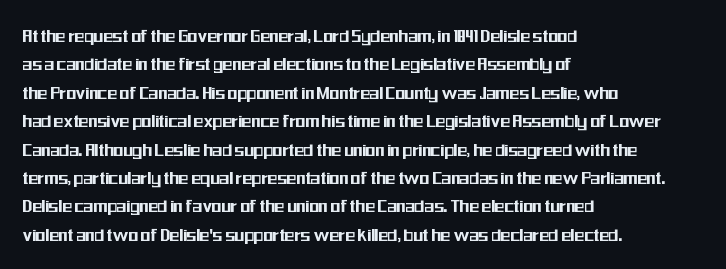
The image shows 20 px text type, upright; set left-aligned, normal line spacing (1.42x), normal letter spacing, not underlined.
